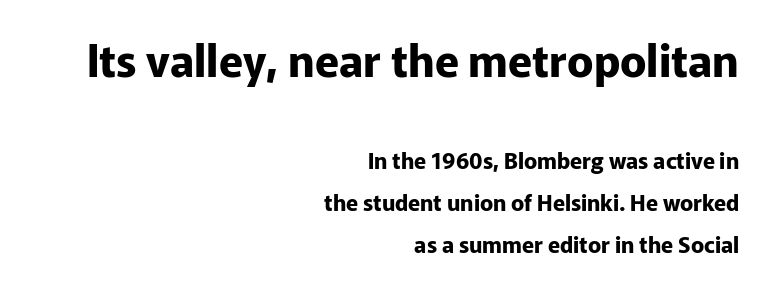
Q: Is the text bold? A: Yes.
Q: Is the text italic (slanted)? A: No, it is upright.
Q: Is the typeface a serif or a sans-serif typeface? A: Sans-serif.
Q: Is the text underlined? A: No.
Q: How is the paragraph aligned? A: Right-aligned.
Q: Is the spacing between letters normal or unusually wide? A: Normal.
Q: Which block of text is set in a larger size, the first (top) or the second (bottom)? A: The first (top) one.
Q: Width (condensed, normal, or wide)? A: Normal.
Q: Stroke contrast? A: Low.
Q: x-height? A: Medium.
Q: Monospaced? A: No.
